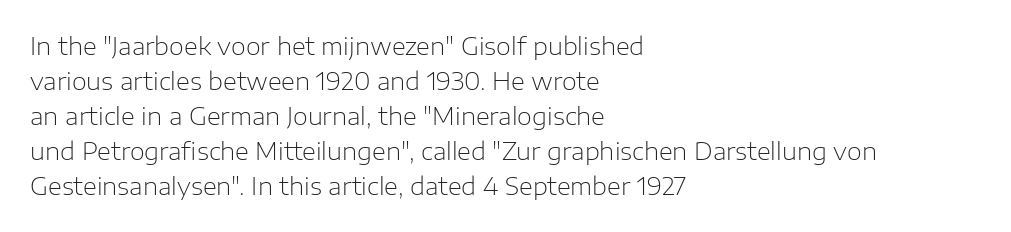
Q: Is the text bold? A: No.
Q: Is the text italic (slanted)? A: No, it is upright.
Q: Is the text underlined? A: No.
Q: How is the paragraph aligned? A: Left-aligned.
Q: Is the spacing between letters normal or unusually wide? A: Normal.
Q: Is the spacing between lines tight, normal or loose? A: Normal.
